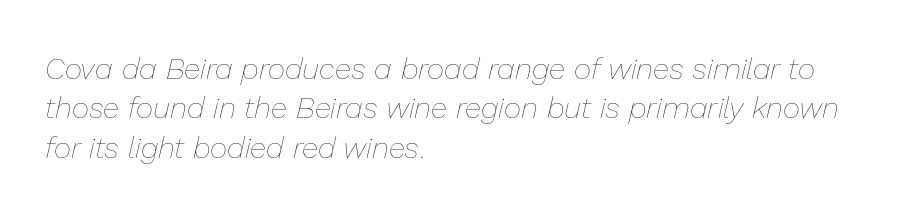
Q: Is the text bold? A: No.
Q: Is the text italic (slanted)? A: Yes, it leans right by about 13 degrees.
Q: Is the text underlined? A: No.
Q: How is the paragraph aligned? A: Left-aligned.
Q: Is the spacing between letters normal or unusually wide? A: Normal.
Q: Is the spacing between lines tight, normal or loose? A: Normal.
Q: Width (condensed, normal, or wide)? A: Normal.
Q: Stroke contrast? A: Low.
Q: x-height? A: Medium.
Q: Monospaced? A: No.
